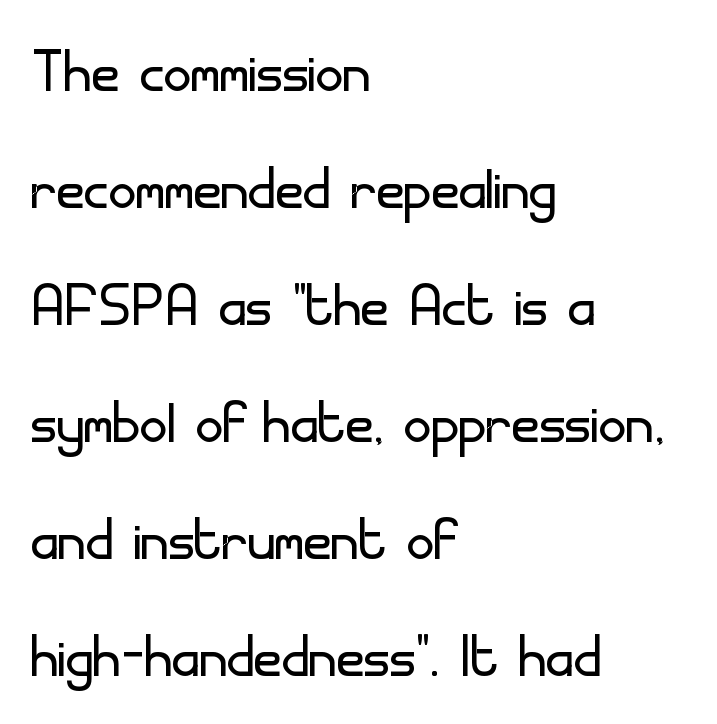
Q: Is the text bold? A: No.
Q: Is the text italic (slanted)? A: No, it is upright.
Q: Is the typeface a serif or a sans-serif typeface? A: Sans-serif.
Q: Is the text underlined? A: No.
Q: How is the paragraph aligned? A: Left-aligned.
Q: Is the spacing between letters normal or unusually wide? A: Normal.
Q: Is the spacing between lines tight, normal or loose? A: Normal.
Q: Width (condensed, normal, or wide)? A: Normal.
Q: Stroke contrast? A: Low.
Q: x-height? A: Small.
Q: Monospaced? A: No.
